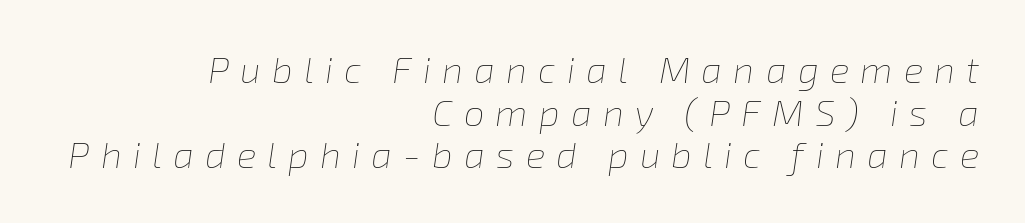
Q: Is the text bold? A: No.
Q: Is the text italic (slanted)? A: Yes, it leans right by about 8 degrees.
Q: Is the text underlined? A: No.
Q: How is the paragraph aligned? A: Right-aligned.
Q: Is the spacing between letters normal or unusually wide? A: Unusually wide.
Q: Is the spacing between lines tight, normal or loose? A: Tight.
Q: Width (condensed, normal, or wide)? A: Normal.
Q: Stroke contrast? A: Low.
Q: x-height? A: Medium.
Q: Monospaced? A: No.
